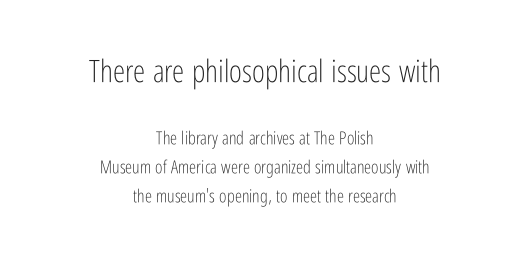
The image shows 31 px light, condensed sans-serif type, upright; set centered, normal line spacing (1.61x), normal letter spacing, not underlined; the first (top) block is 1.72x larger; low stroke contrast and a medium x-height.
